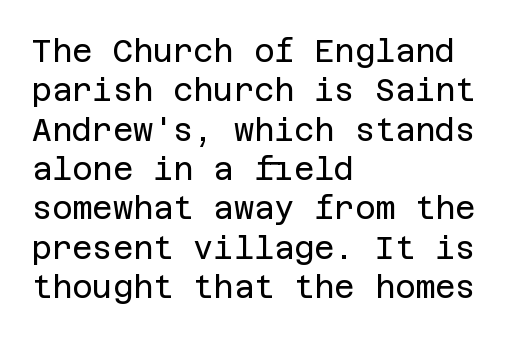
Are there feet on the stems? There aren't — it's a sans. Standard letterfit; no display-style spreading of the glyphs. Caption: face not bold, strokes unweighted. The font's upright variant was chosen for this text. The typesetter chose a ragged-right arrangement here. Bare-footed words on every line.
